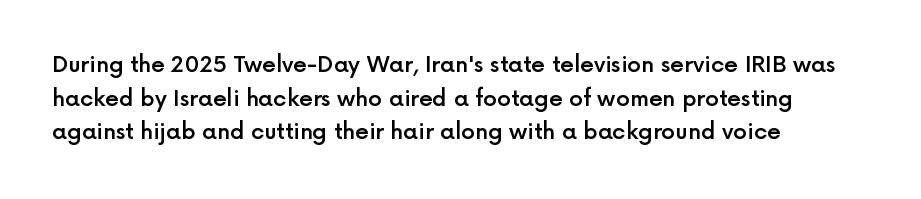
{"italic": "no", "bold": "semi", "underline": "no", "align": "left", "line_spacing": "normal", "line_spacing_ratio": 1.53, "letter_spacing": "normal", "letter_spacing_em": 0.0, "glyph_px": 22}
